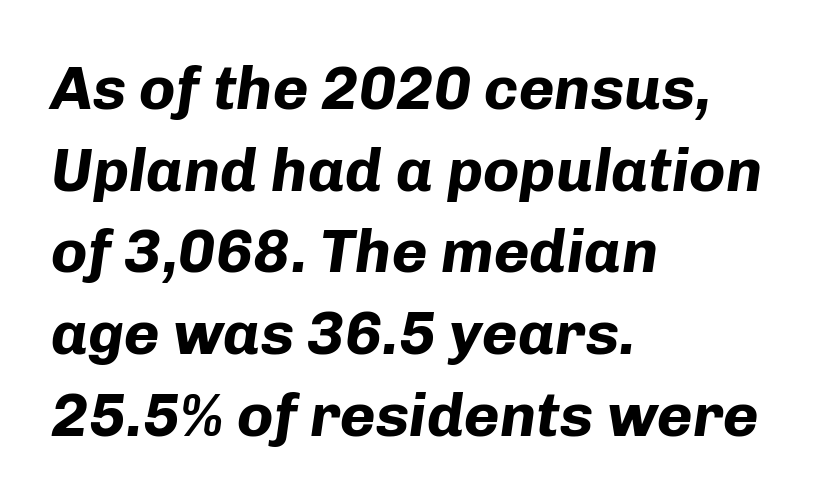
{"italic": "yes", "lean": "right", "slant_degrees": 8, "bold": "yes", "weight": "bold", "width": "normal", "stroke_contrast": "low", "x_height": "medium", "monospaced": "no", "underline": "no", "align": "left", "line_spacing": "normal", "line_spacing_ratio": 1.34, "letter_spacing": "normal", "letter_spacing_em": 0.0, "glyph_px": 61}
